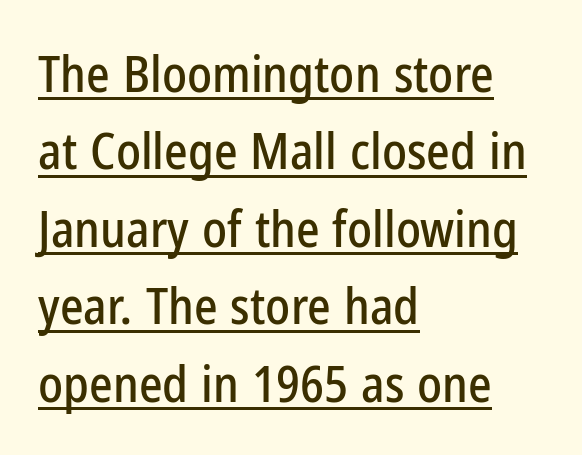
The image shows 50 px condensed sans-serif type, upright; set left-aligned, normal line spacing (1.55x), normal letter spacing, underlined; low stroke contrast and a medium x-height.
